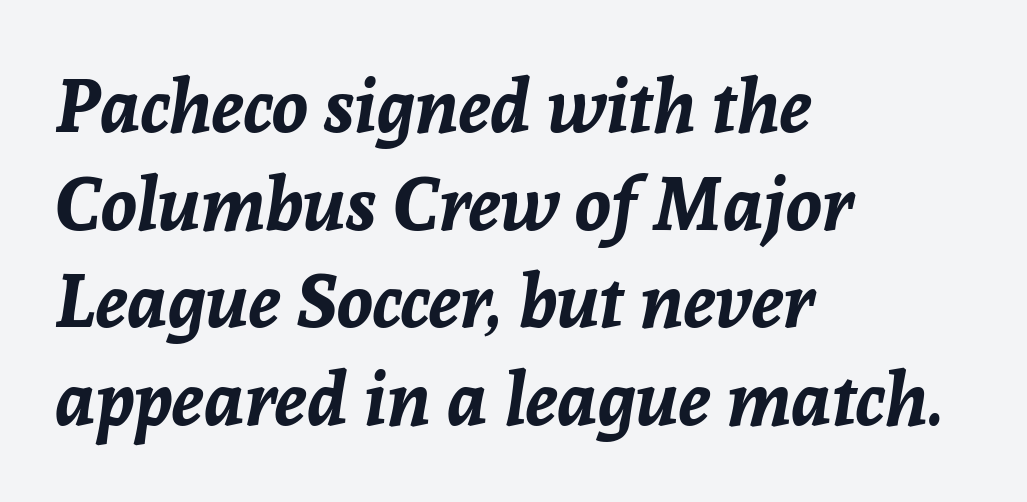
Compared with a centered layout, this one pins lines to the left instead. Glyph-to-glyph distance matches everyday printed text. The rendering uses a moderate line-height, typical for paragraphs. Underlining? Definitely not there.
